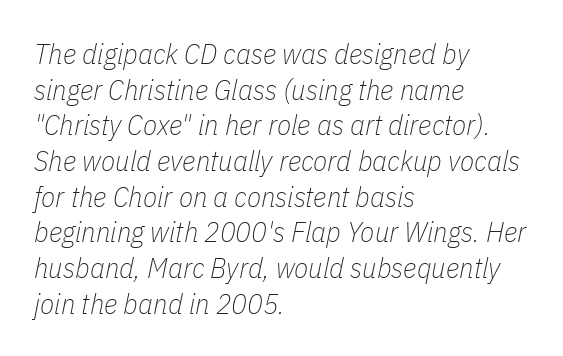
Q: Is the text bold? A: No.
Q: Is the text italic (slanted)? A: Yes, it leans right by about 11 degrees.
Q: Is the text underlined? A: No.
Q: How is the paragraph aligned? A: Left-aligned.
Q: Is the spacing between letters normal or unusually wide? A: Normal.
Q: Width (condensed, normal, or wide)? A: Condensed.
Q: Stroke contrast? A: Low.
Q: x-height? A: Medium.
Q: Monospaced? A: No.
